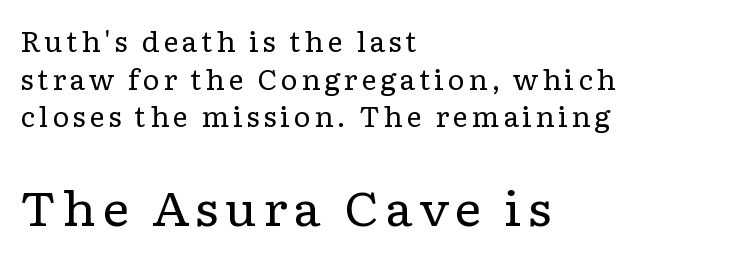
Q: Is the text bold? A: No.
Q: Is the text italic (slanted)? A: No, it is upright.
Q: Is the typeface a serif or a sans-serif typeface? A: Serif.
Q: Is the text underlined? A: No.
Q: How is the paragraph aligned? A: Left-aligned.
Q: Is the spacing between lines tight, normal or loose? A: Normal.
Q: Which block of text is set in a larger size, the first (top) or the second (bottom)? A: The second (bottom) one.
Q: Width (condensed, normal, or wide)? A: Wide.
Q: Stroke contrast? A: Low.
Q: x-height? A: Medium.
Q: Monospaced? A: No.
